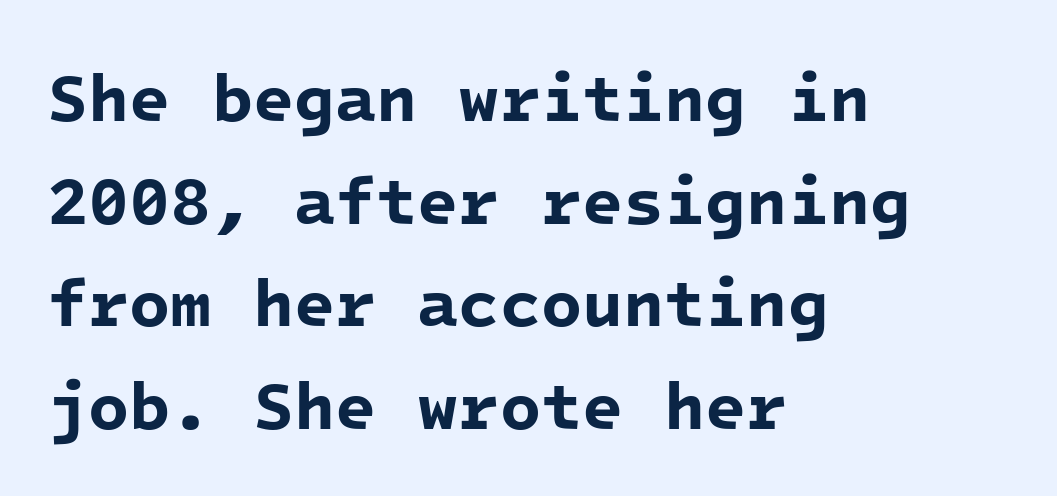
{"serif": "no", "bold": "yes", "weight": "bold", "width": "normal", "stroke_contrast": "low", "x_height": "medium", "monospaced": "yes", "underline": "no", "align": "left", "line_spacing": "normal", "line_spacing_ratio": 1.53, "letter_spacing": "normal", "letter_spacing_em": 0.0, "glyph_px": 67}
